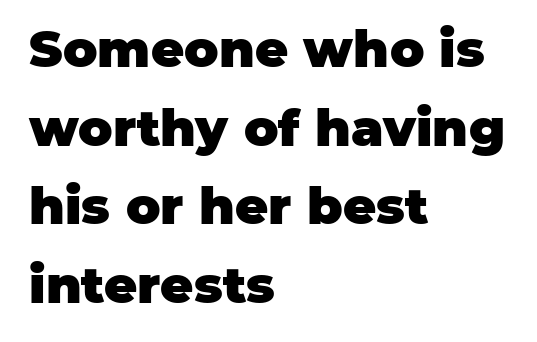
Honestly, the row spacing looks completely unremarkable. The passage shown is typed in a proportional face where columns would drift. Vertical strokes here are truly vertical. Nothing unusual about the tracking: characters are spaced as the font intends. Typographically, this falls in the sans-serif category.
